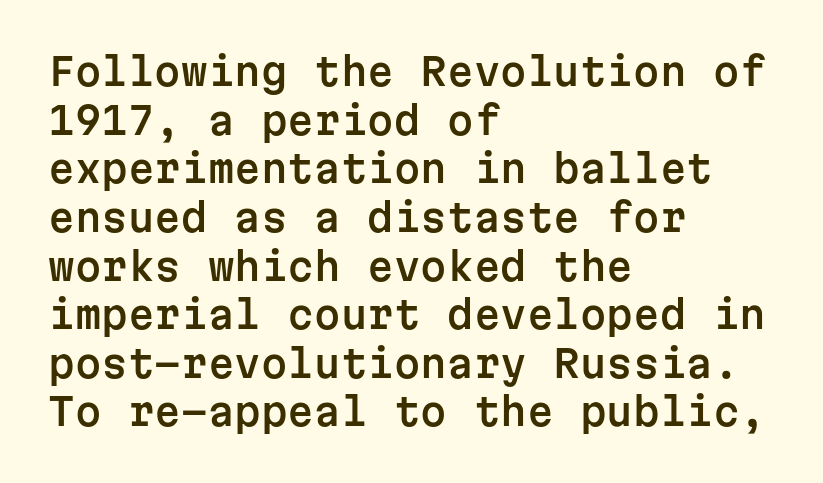
Q: Is the text italic (slanted)? A: No, it is upright.
Q: Is the typeface a serif or a sans-serif typeface? A: Sans-serif.
Q: Is the text underlined? A: No.
Q: How is the paragraph aligned? A: Left-aligned.
Q: Is the spacing between letters normal or unusually wide? A: Normal.
Q: Is the spacing between lines tight, normal or loose? A: Normal.
Q: Width (condensed, normal, or wide)? A: Normal.
Q: Stroke contrast? A: Low.
Q: x-height? A: Medium.
Q: Monospaced? A: Yes.
